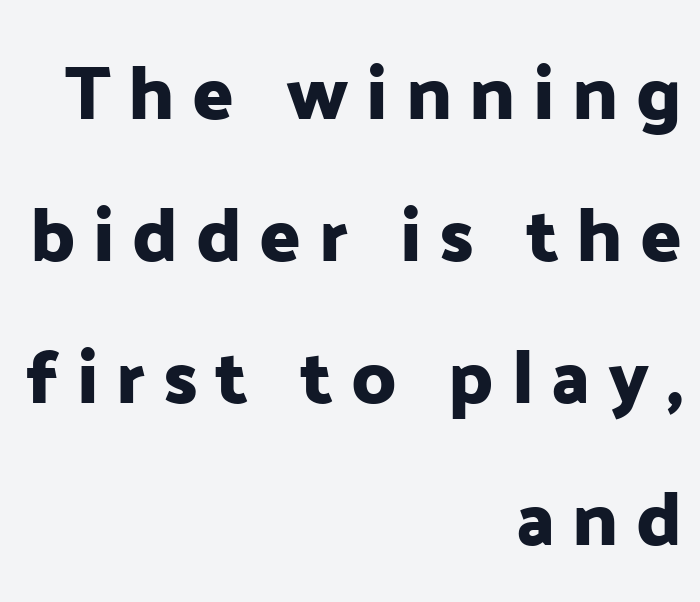
{"serif": "no", "italic": "no", "width": "normal", "stroke_contrast": "low", "x_height": "medium", "monospaced": "no", "underline": "no", "align": "right", "line_spacing_ratio": 1.87, "letter_spacing": "wide", "letter_spacing_em": 0.23, "glyph_px": 76}
